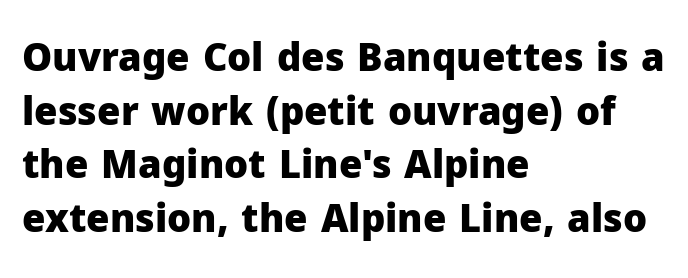
Q: Is the text bold? A: Yes.
Q: Is the text italic (slanted)? A: No, it is upright.
Q: Is the typeface a serif or a sans-serif typeface? A: Sans-serif.
Q: Is the text underlined? A: No.
Q: How is the paragraph aligned? A: Left-aligned.
Q: Is the spacing between letters normal or unusually wide? A: Normal.
Q: Is the spacing between lines tight, normal or loose? A: Normal.
Q: Width (condensed, normal, or wide)? A: Normal.
Q: Stroke contrast? A: Low.
Q: x-height? A: Medium.
Q: Monospaced? A: No.
